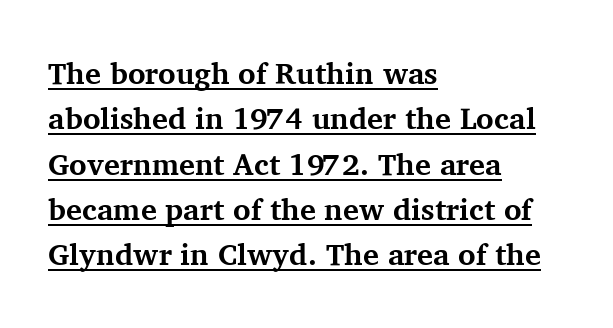
Q: Is the text bold? A: Yes.
Q: Is the text italic (slanted)? A: No, it is upright.
Q: Is the typeface a serif or a sans-serif typeface? A: Serif.
Q: Is the text underlined? A: Yes.
Q: How is the paragraph aligned? A: Left-aligned.
Q: Is the spacing between letters normal or unusually wide? A: Normal.
Q: Is the spacing between lines tight, normal or loose? A: Normal.
Q: Width (condensed, normal, or wide)? A: Normal.
Q: Stroke contrast? A: Medium.
Q: x-height? A: Medium.
Q: Monospaced? A: No.
